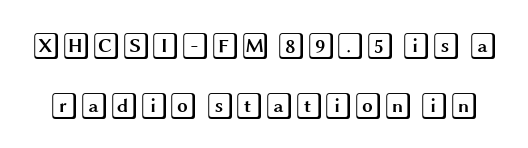
Does the leading feel generous? Absolutely, it's lavish. Bare-footed words on every line. Posture: vertical. The face used here is rendered with its standard letterfit.
